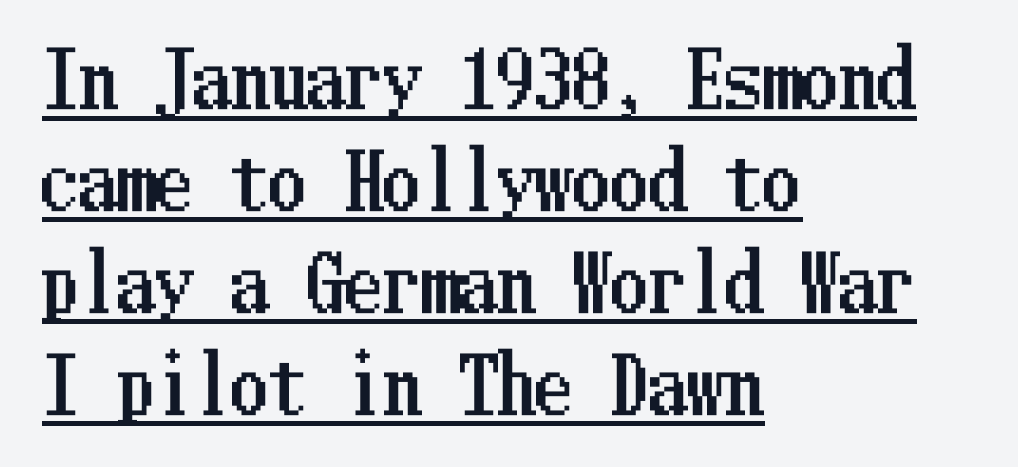
Q: Is the text italic (slanted)? A: No, it is upright.
Q: Is the text underlined? A: Yes.
Q: How is the paragraph aligned? A: Left-aligned.
Q: Is the spacing between letters normal or unusually wide? A: Normal.
Q: Is the spacing between lines tight, normal or loose? A: Normal.
Q: Width (condensed, normal, or wide)? A: Condensed.
Q: Stroke contrast? A: Low.
Q: x-height? A: Medium.
